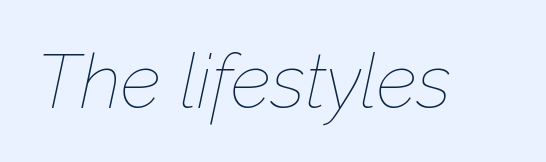
Do the characters align in a grid? No, the font is proportional. It's the slanting kind of type. Tracking value appears to be zero — textbook default spacing. Descender tails drop into unmarked territory.
